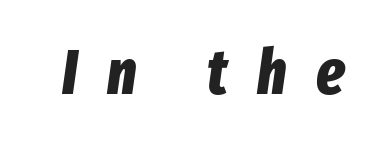
Q: Is the text bold? A: Yes.
Q: Is the text italic (slanted)? A: Yes, it leans right by about 8 degrees.
Q: Is the text underlined? A: No.
Q: Is the spacing between letters normal or unusually wide? A: Unusually wide.
Q: Width (condensed, normal, or wide)? A: Condensed.
Q: Stroke contrast? A: Low.
Q: x-height? A: Medium.
Q: Monospaced? A: No.
